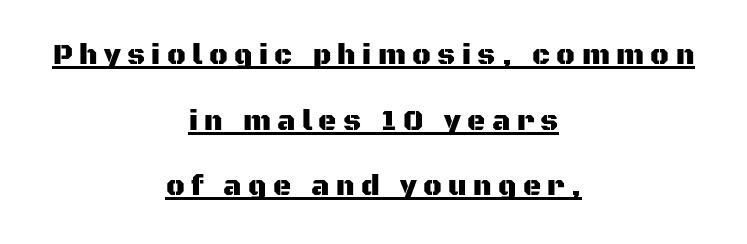
The glyphs in this specimen are sans serif. This sample uses an upright cut, with every glyph sitting square on the baseline. Think of a printed novel: that variable character pitch is what you see here. Alignment: centered. Notice how a bar underscores the lettering throughout. A typesetter would call this leading open, well beyond the default.
